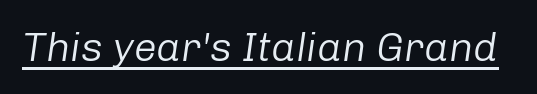
{"italic": "yes", "lean": "right", "slant_degrees": 8, "bold": "no", "weight": "regular", "width": "normal", "stroke_contrast": "low", "x_height": "medium", "monospaced": "no", "underline": "yes", "letter_spacing": "normal", "letter_spacing_em": 0.0, "glyph_px": 41}
